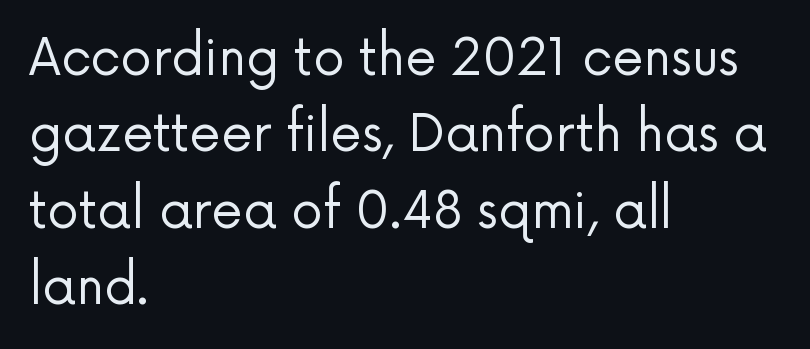
The image shows 50 px regular-weight sans-serif type, upright; set left-aligned, normal line spacing (1.53x), normal letter spacing, not underlined; low stroke contrast and a medium x-height.
